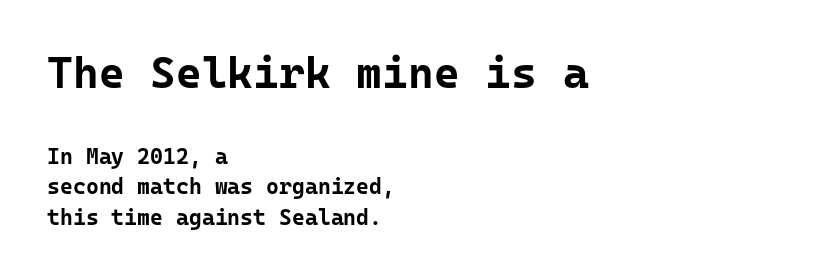
The image shows 44 px bold sans-serif type, upright, monospaced; set left-aligned, normal line spacing (1.38x), normal letter spacing, not underlined; the first (top) block is 2.0x larger; low stroke contrast and a medium x-height.
